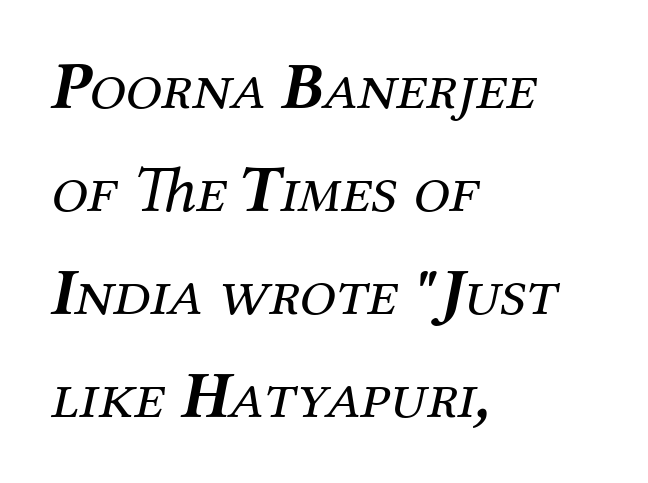
In terms of letterform style, serifs are clearly present. Here the designer chose a conventional face with non-uniform glyph widths. Underlining? Definitely not there. Slant detected: the letters are inclined. Notice how descenders clear the ascenders below comfortably — that's standard leading.
